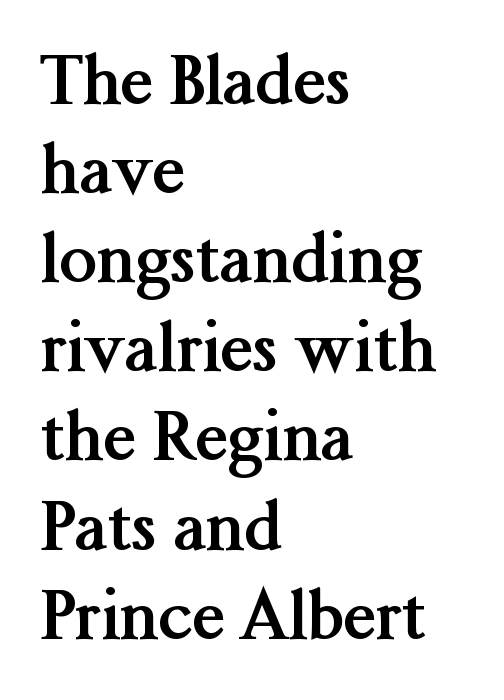
{"serif": "yes", "italic": "no", "bold": "yes", "weight": "semibold", "width": "normal", "stroke_contrast": "medium", "x_height": "medium", "monospaced": "no", "underline": "no", "align": "left", "line_spacing": "normal", "line_spacing_ratio": 1.33, "letter_spacing": "normal", "letter_spacing_em": 0.0, "glyph_px": 67}
